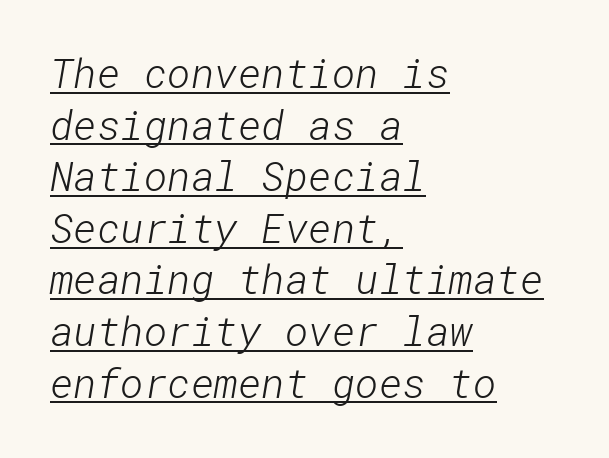
Ink coverage per letter is moderate at most. Caption: multi-line text, flush left, ragged right. Nothing sits at the stroke ends, so this counts as sans-serif. Underline: present. Tracking here is standard; glyphs follow each other at the usual distance.
